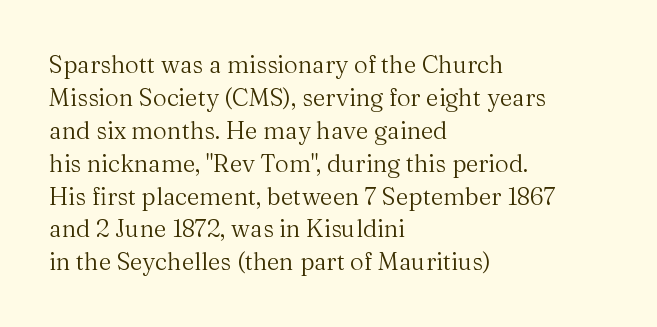
Q: Is the text bold? A: No.
Q: Is the text italic (slanted)? A: No, it is upright.
Q: Is the text underlined? A: No.
Q: How is the paragraph aligned? A: Left-aligned.
Q: Is the spacing between letters normal or unusually wide? A: Normal.
Q: Is the spacing between lines tight, normal or loose? A: Normal.
